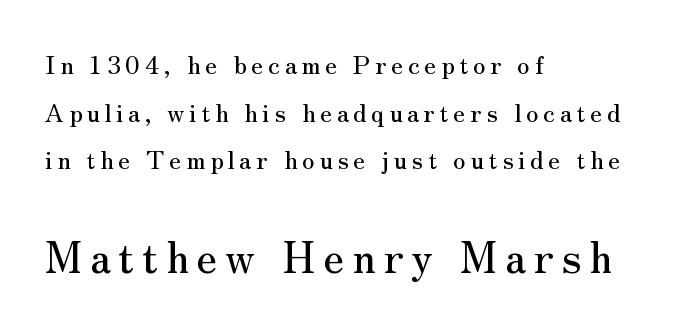
The image shows 43 px serif type, upright; set left-aligned, loose line spacing (1.91x), not underlined; the second (bottom) block is 1.72x larger; medium stroke contrast and a small x-height.
